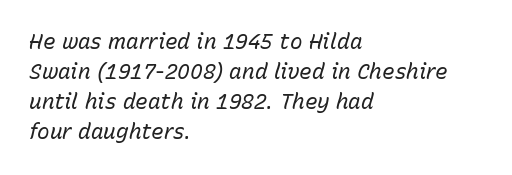
The font sits on the lighter half of the weight spectrum, regular included. Tracking here is standard; glyphs follow each other at the usual distance. Check the space under the baseline: it is left empty. Posture: slanted.
